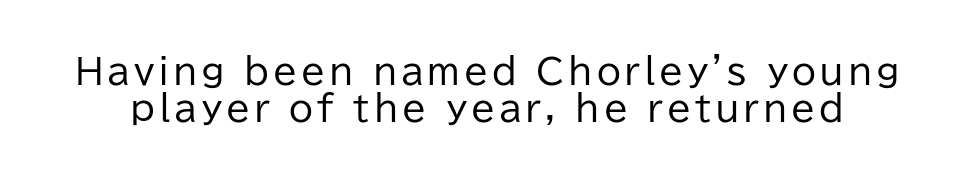
These lines are composed in type without serifs. When letters stand straight like this, we call the style roman or upright. Vertical stems look standard width or narrower in stroke. Each letter keeps its own natural width here, so spacing adapts to shape. Students, observe: this is what under-led, compact text looks like.
